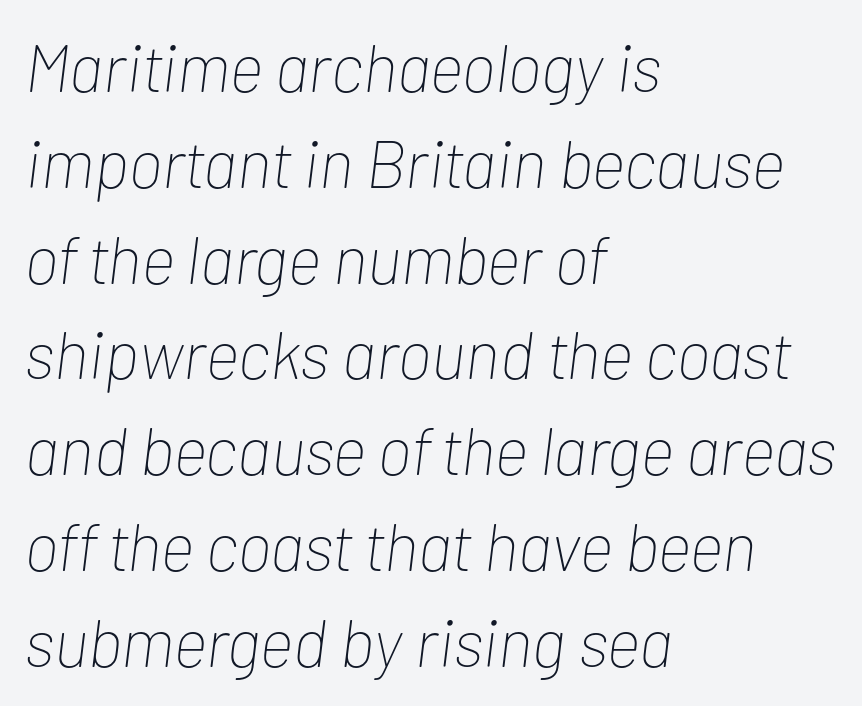
Q: Is the text bold? A: No.
Q: Is the text italic (slanted)? A: Yes, it leans right by about 7 degrees.
Q: Is the text underlined? A: No.
Q: How is the paragraph aligned? A: Left-aligned.
Q: Is the spacing between letters normal or unusually wide? A: Normal.
Q: Is the spacing between lines tight, normal or loose? A: Normal.
Q: Width (condensed, normal, or wide)? A: Condensed.
Q: Stroke contrast? A: Low.
Q: x-height? A: Medium.
Q: Monospaced? A: No.
